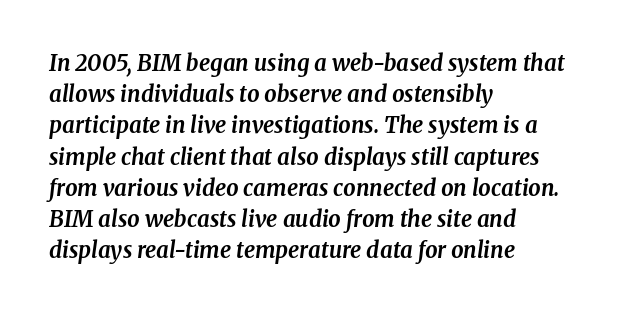
{"italic": "yes", "lean": "right", "slant_degrees": 8, "bold": "yes", "underline": "no", "align": "left", "line_spacing": "normal", "line_spacing_ratio": 1.42, "letter_spacing": "normal", "letter_spacing_em": 0.0, "glyph_px": 22}
